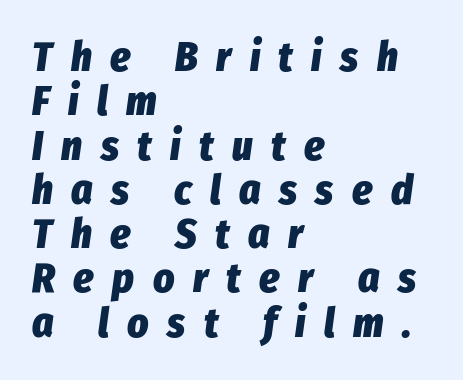
{"italic": "yes", "lean": "right", "slant_degrees": 8, "bold": "yes", "weight": "heavy", "width": "condensed", "stroke_contrast": "low", "x_height": "medium", "monospaced": "no", "underline": "no", "align": "left", "line_spacing": "tight", "line_spacing_ratio": 1.08, "letter_spacing": "wide", "letter_spacing_em": 0.45, "glyph_px": 41}
